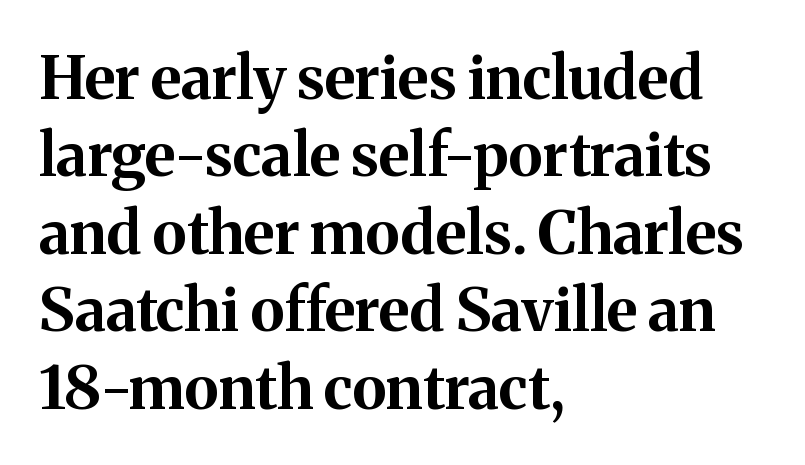
{"serif": "yes", "italic": "no", "bold": "yes", "weight": "bold", "width": "normal", "stroke_contrast": "medium", "x_height": "medium", "monospaced": "no", "underline": "no", "align": "left", "line_spacing": "normal", "line_spacing_ratio": 1.29, "letter_spacing": "normal", "letter_spacing_em": 0.0, "glyph_px": 60}
